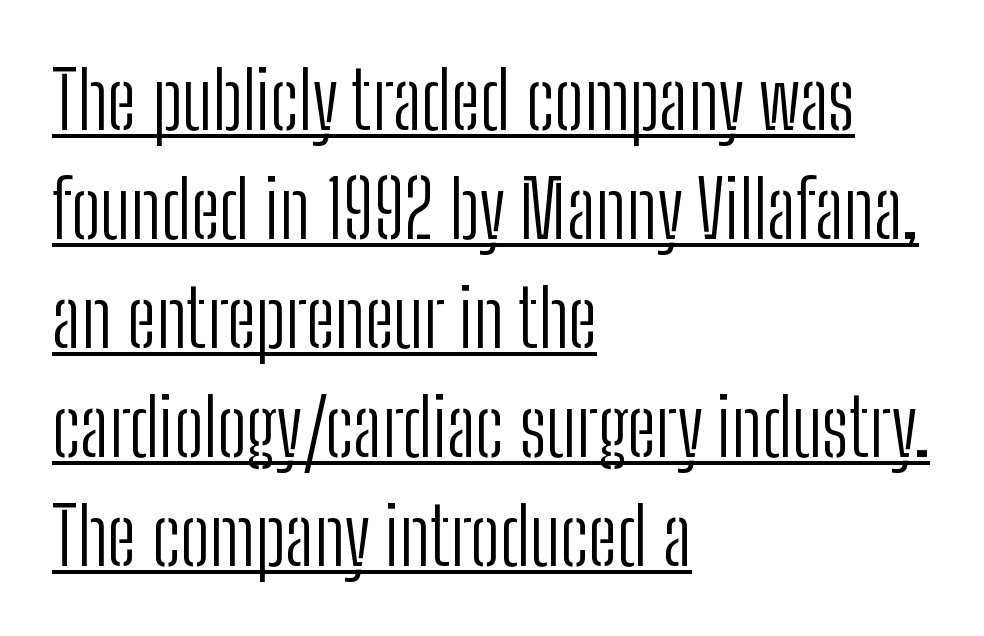
Q: Is the text bold? A: No.
Q: Is the text italic (slanted)? A: No, it is upright.
Q: Is the typeface a serif or a sans-serif typeface? A: Sans-serif.
Q: Is the text underlined? A: Yes.
Q: How is the paragraph aligned? A: Left-aligned.
Q: Is the spacing between letters normal or unusually wide? A: Normal.
Q: Is the spacing between lines tight, normal or loose? A: Normal.
Q: Width (condensed, normal, or wide)? A: Condensed.
Q: Stroke contrast? A: Low.
Q: x-height? A: Medium.
Q: Monospaced? A: No.
